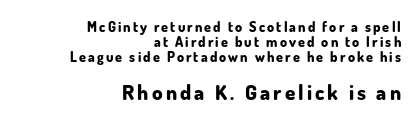
The image shows 21 px bold type, upright; set right-aligned, tight line spacing (1.06x), not underlined; the second (bottom) block is 1.5x larger.
